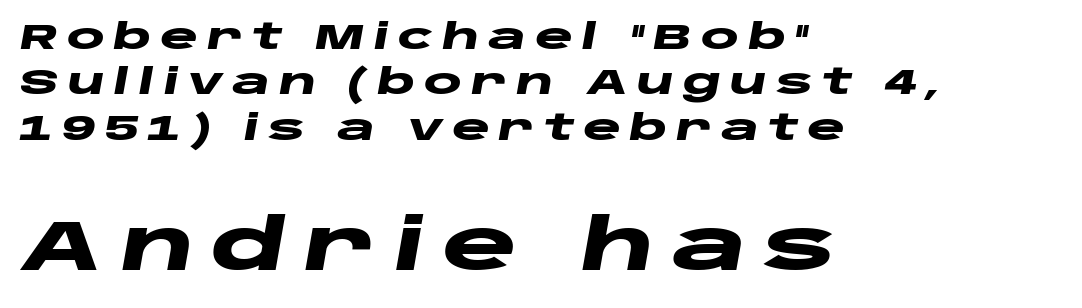
{"italic": "yes", "lean": "right", "slant_degrees": 10, "bold": "yes", "weight": "heavy", "width": "wide", "stroke_contrast": "low", "x_height": "large", "monospaced": "no", "underline": "no", "align": "left", "line_spacing": "normal", "line_spacing_ratio": 1.26, "letter_spacing": "wide", "letter_spacing_em": 0.24, "larger_block": "second", "size_ratio": 1.97, "glyph_px": 71}
